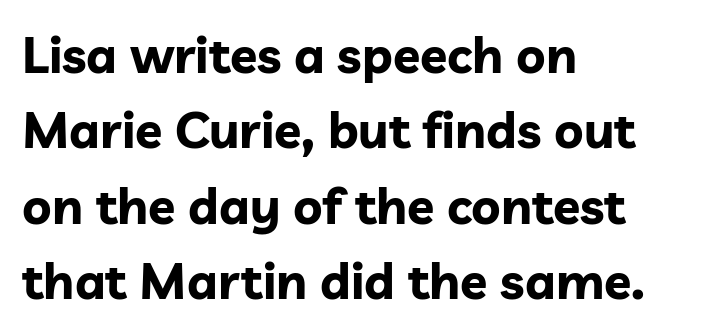
The image shows 50 px bold sans-serif type, upright; set left-aligned, normal line spacing (1.51x), normal letter spacing, not underlined; low stroke contrast and a medium x-height.
